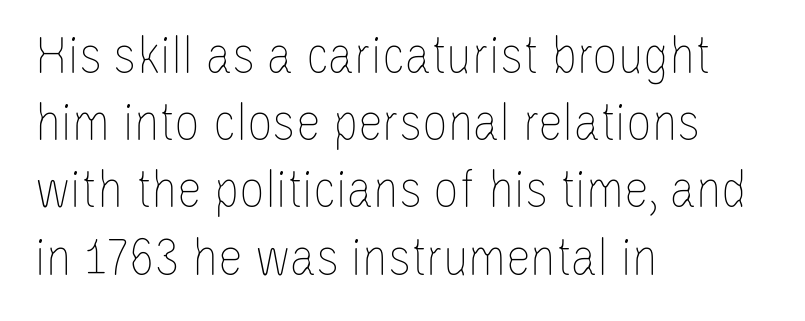
Q: Is the text bold? A: No.
Q: Is the text italic (slanted)? A: No, it is upright.
Q: Is the text underlined? A: No.
Q: How is the paragraph aligned? A: Left-aligned.
Q: Is the spacing between letters normal or unusually wide? A: Normal.
Q: Width (condensed, normal, or wide)? A: Condensed.
Q: Stroke contrast? A: Low.
Q: x-height? A: Large.
Q: Monospaced? A: No.
